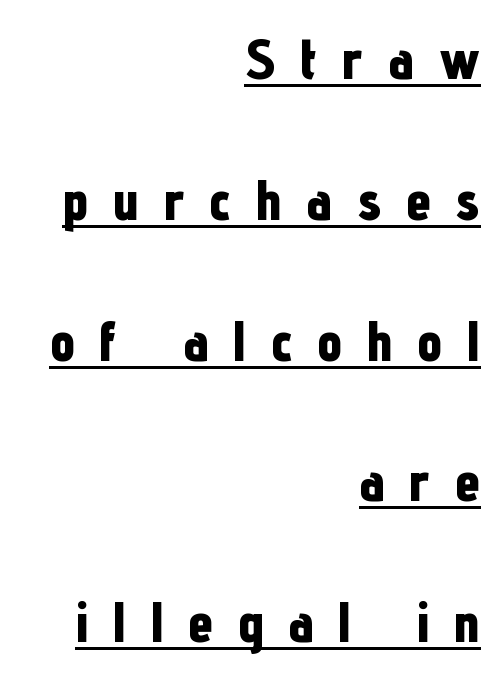
The image shows 57 px bold, condensed sans-serif type, upright; set right-aligned, loose line spacing (2.47x), unusually wide letter spacing (+0.43 em), underlined; low stroke contrast and a medium x-height.
